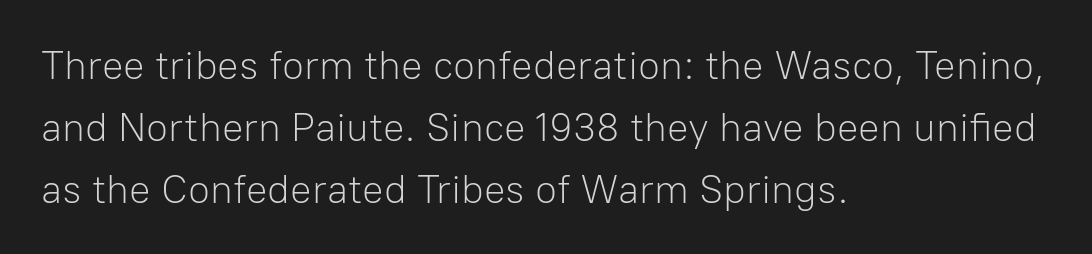
Q: Is the text bold? A: No.
Q: Is the text italic (slanted)? A: No, it is upright.
Q: Is the typeface a serif or a sans-serif typeface? A: Sans-serif.
Q: Is the text underlined? A: No.
Q: How is the paragraph aligned? A: Left-aligned.
Q: Is the spacing between letters normal or unusually wide? A: Normal.
Q: Is the spacing between lines tight, normal or loose? A: Normal.
Q: Width (condensed, normal, or wide)? A: Normal.
Q: Stroke contrast? A: Low.
Q: x-height? A: Medium.
Q: Monospaced? A: No.
